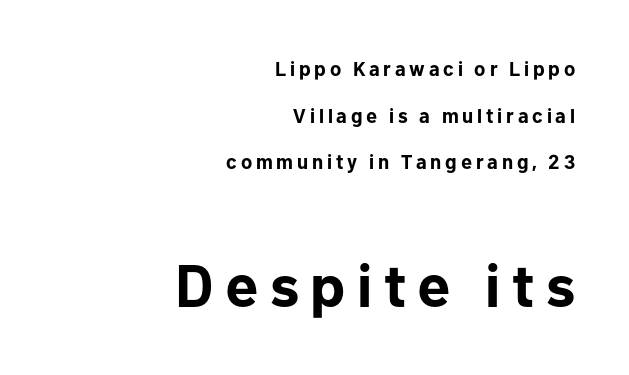
Q: Is the text bold? A: Yes.
Q: Is the text italic (slanted)? A: No, it is upright.
Q: Is the typeface a serif or a sans-serif typeface? A: Sans-serif.
Q: Is the text underlined? A: No.
Q: How is the paragraph aligned? A: Right-aligned.
Q: Is the spacing between lines tight, normal or loose? A: Loose.
Q: Which block of text is set in a larger size, the first (top) or the second (bottom)? A: The second (bottom) one.
Q: Width (condensed, normal, or wide)? A: Normal.
Q: Stroke contrast? A: Low.
Q: x-height? A: Medium.
Q: Monospaced? A: No.
